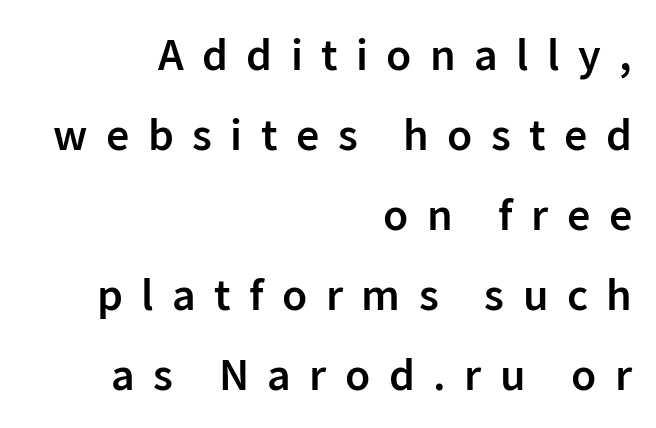
The image shows 46 px semibold sans-serif type, upright; set right-aligned, line spacing 1.74x, unusually wide letter spacing (+0.4 em), not underlined; low stroke contrast and a medium x-height.
